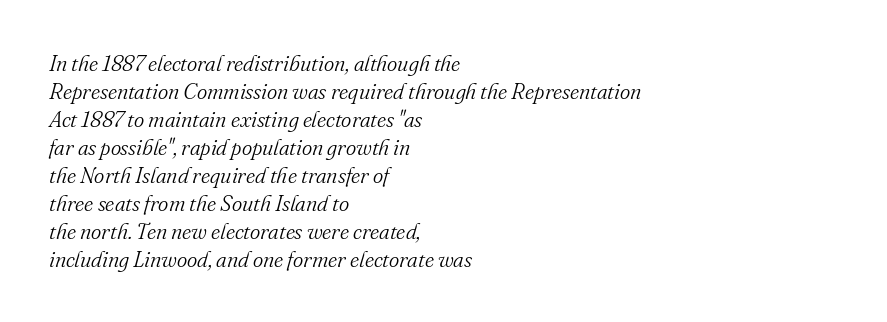
Tracking value appears to be zero — textbook default spacing. The specimen omits any rule beneath the text block's lines. Caption: face not bold, strokes unweighted. Summary of vertical rhythm: regular, with standard interline spacing. Compared with a centered layout, this one pins lines to the left instead. Would a proofreader flag this as italicized? Yes.
